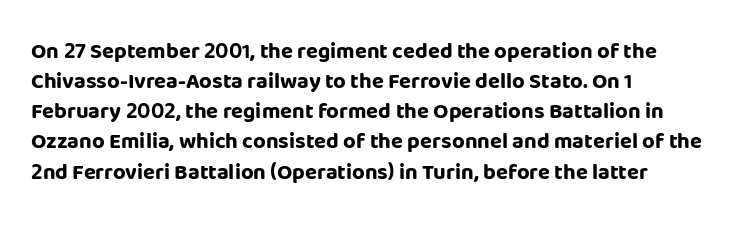
The image shows 22 px bold type, upright; set left-aligned, normal line spacing (1.37x), normal letter spacing, not underlined.
